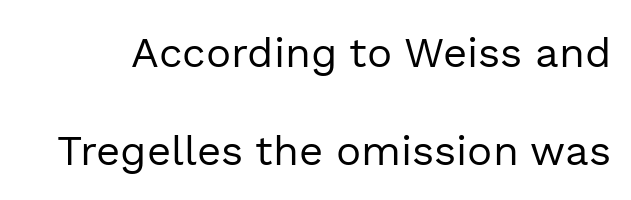
A quiet, ordinary-to-light weight characterises the typeface. Serif or sans? Sans — the stroke terminals are bare. The strip under each line holds only bare page. The typography opts for an upright posture over an oblique one.
